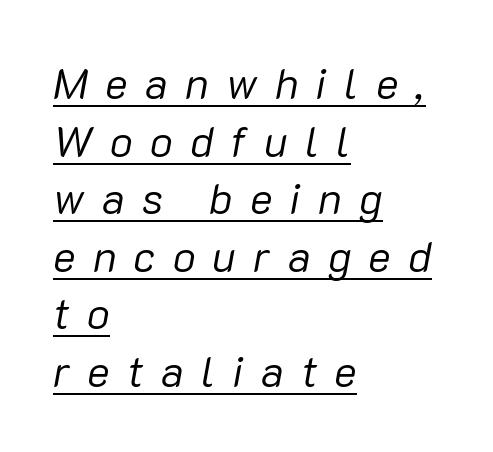
The image shows 43 px regular-weight type, italic (leaning right); set left-aligned, normal line spacing (1.34x), unusually wide letter spacing (+0.4 em), underlined; low stroke contrast and a medium x-height.
